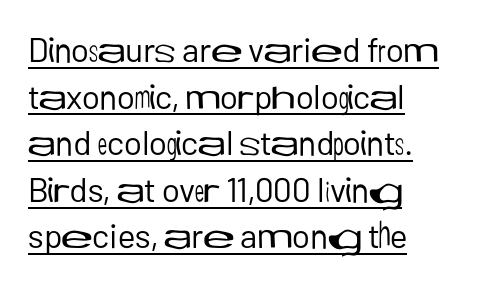
{"serif": "no", "italic": "no", "bold": "no", "weight": "regular", "width": "normal", "stroke_contrast": "low", "x_height": "medium", "monospaced": "no", "underline": "yes", "align": "left", "line_spacing": "normal", "line_spacing_ratio": 1.37, "letter_spacing": "normal", "letter_spacing_em": 0.0, "glyph_px": 34}
